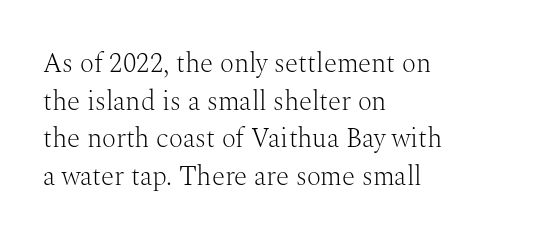
{"italic": "no", "bold": "no", "underline": "no", "align": "left", "line_spacing": "normal", "line_spacing_ratio": 1.39, "letter_spacing": "normal", "letter_spacing_em": 0.0, "glyph_px": 27}
